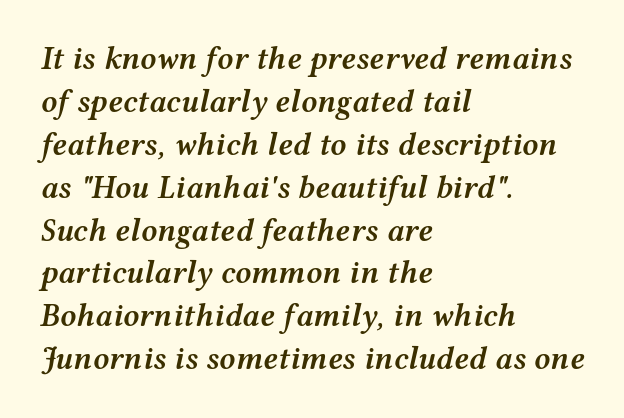
Q: Is the text bold? A: Semi-bold.
Q: Is the text italic (slanted)? A: Yes, it leans right by about 12 degrees.
Q: Is the text underlined? A: No.
Q: How is the paragraph aligned? A: Left-aligned.
Q: Is the spacing between letters normal or unusually wide? A: Normal.
Q: Is the spacing between lines tight, normal or loose? A: Normal.
Q: Width (condensed, normal, or wide)? A: Wide.
Q: Stroke contrast? A: Medium.
Q: x-height? A: Medium.
Q: Monospaced? A: No.
